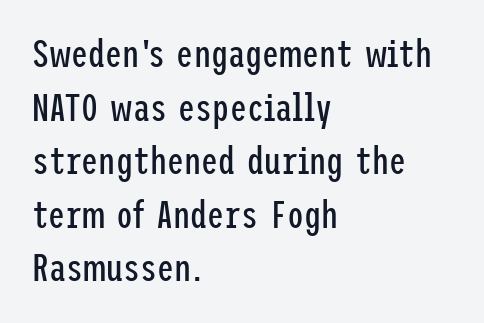
{"serif": "no", "italic": "no", "bold": "no", "weight": "regular", "width": "condensed", "stroke_contrast": "low", "x_height": "medium", "underline": "no", "align": "left", "line_spacing": "normal", "line_spacing_ratio": 1.41, "letter_spacing": "normal", "letter_spacing_em": 0.0, "glyph_px": 38}
